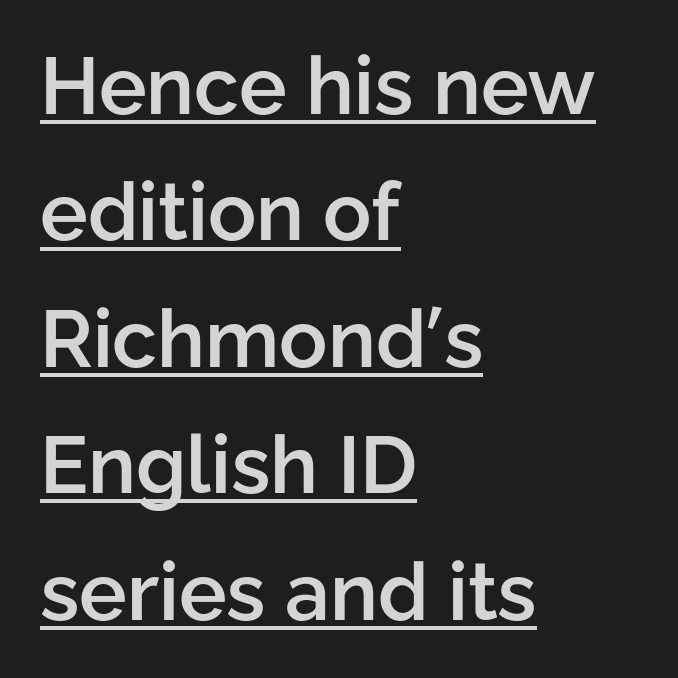
Q: Is the text bold? A: Semi-bold.
Q: Is the text italic (slanted)? A: No, it is upright.
Q: Is the typeface a serif or a sans-serif typeface? A: Sans-serif.
Q: Is the text underlined? A: Yes.
Q: How is the paragraph aligned? A: Left-aligned.
Q: Is the spacing between letters normal or unusually wide? A: Normal.
Q: Is the spacing between lines tight, normal or loose? A: Normal.
Q: Width (condensed, normal, or wide)? A: Normal.
Q: Stroke contrast? A: Low.
Q: x-height? A: Medium.
Q: Monospaced? A: No.
